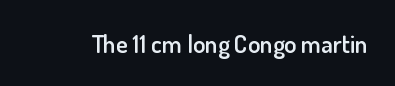
Q: Is the text bold? A: Semi-bold.
Q: Is the text italic (slanted)? A: No, it is upright.
Q: Is the text underlined? A: No.
Q: Is the spacing between letters normal or unusually wide? A: Normal.
